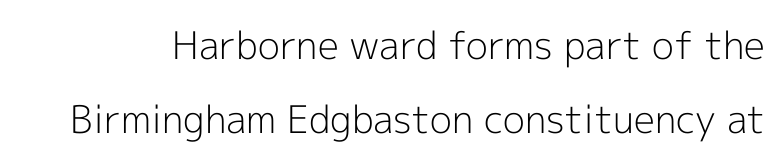
{"serif": "no", "italic": "no", "bold": "no", "weight": "light", "width": "normal", "x_height": "medium", "monospaced": "no", "underline": "no", "line_spacing": "loose", "line_spacing_ratio": 1.94, "letter_spacing": "normal", "letter_spacing_em": 0.0, "glyph_px": 38}
